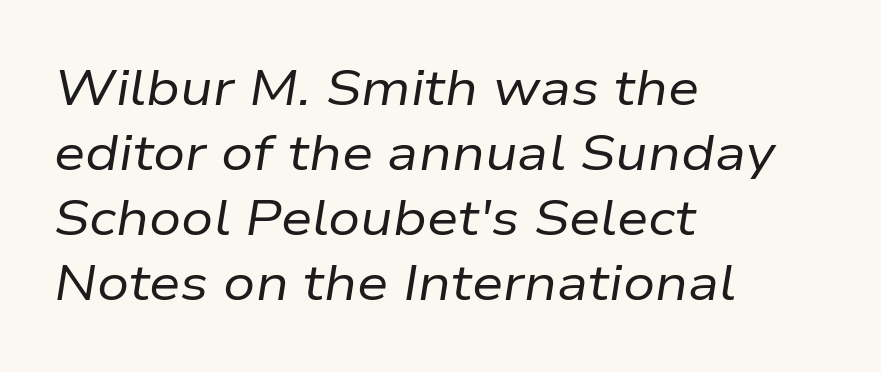
The image shows 50 px regular-weight type, italic (leaning right); set left-aligned, normal line spacing (1.3x), normal letter spacing, not underlined; low stroke contrast and a medium x-height.
